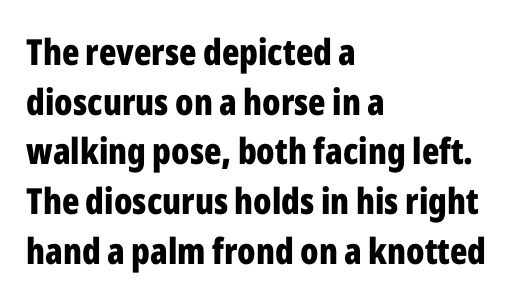
{"serif": "no", "italic": "no", "bold": "yes", "weight": "bold", "width": "condensed", "stroke_contrast": "low", "x_height": "medium", "monospaced": "no", "underline": "no", "align": "left", "line_spacing": "normal", "line_spacing_ratio": 1.38, "letter_spacing": "normal", "letter_spacing_em": 0.0, "glyph_px": 36}
